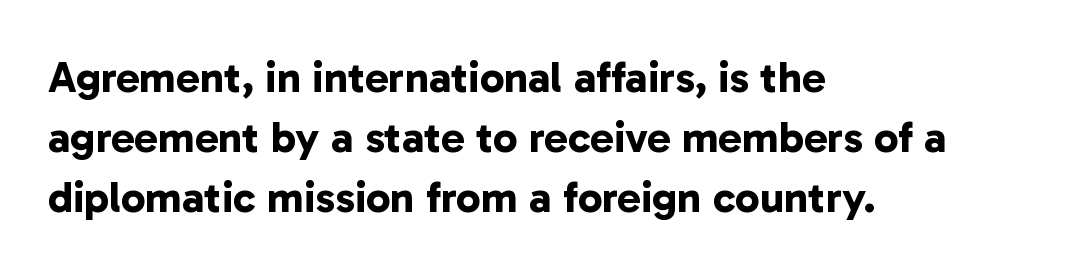
The rendering anchors every line to the left-hand side. What weight is shown? A full bold with thick strokes. Note the varied advance widths — an 'i' is clearly narrower than an 'm'. Words float on clear page, feet unadorned. This is sans-serif lettering, the kind often seen on screens and signage. There is no visible air inserted between adjacent glyphs.
